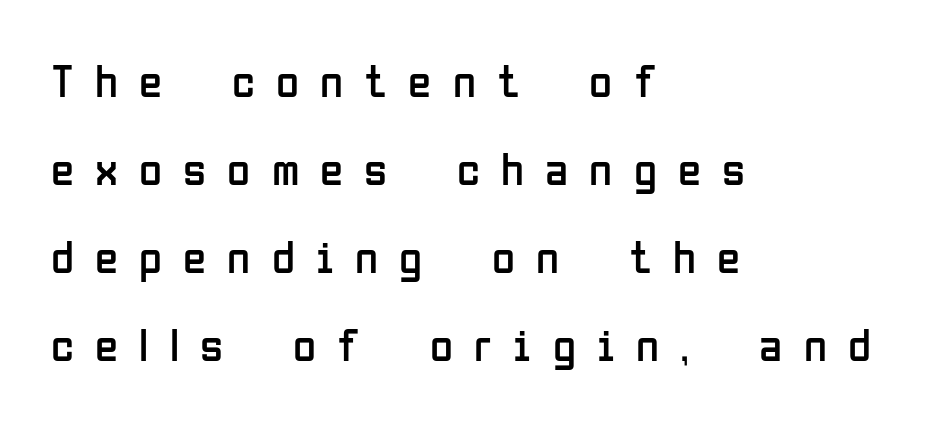
{"serif": "no", "italic": "no", "bold": "no", "weight": "regular", "width": "condensed", "stroke_contrast": "low", "x_height": "medium", "monospaced": "no", "underline": "no", "align": "left", "line_spacing_ratio": 1.87, "letter_spacing": "wide", "letter_spacing_em": 0.45, "glyph_px": 47}
